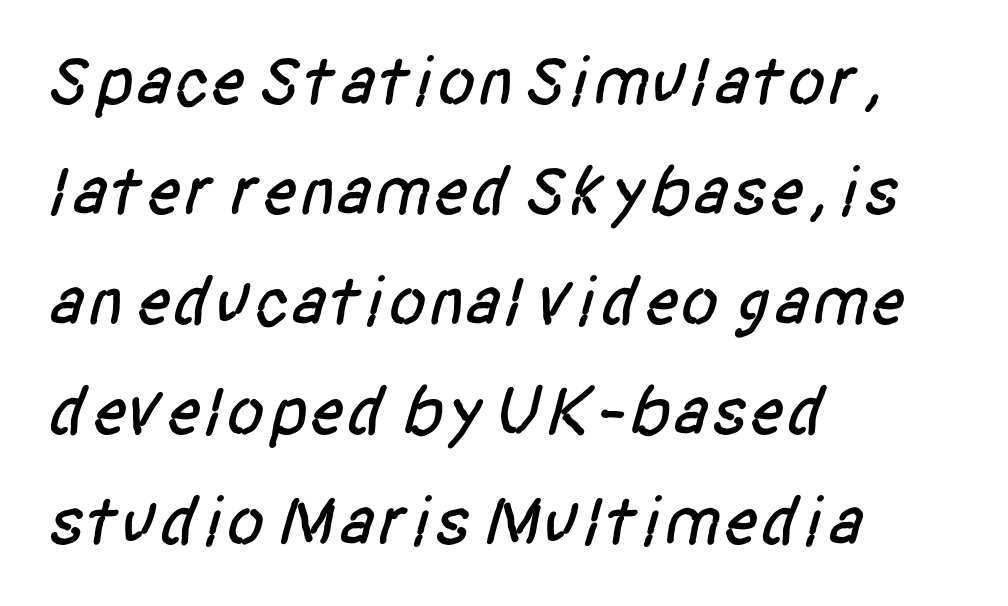
Standard letterfit; no display-style spreading of the glyphs. These lines are set flush left with a ragged right edge. The strip under each line holds only bare page. The block of text has a typical density, with ordinary space between rows.
